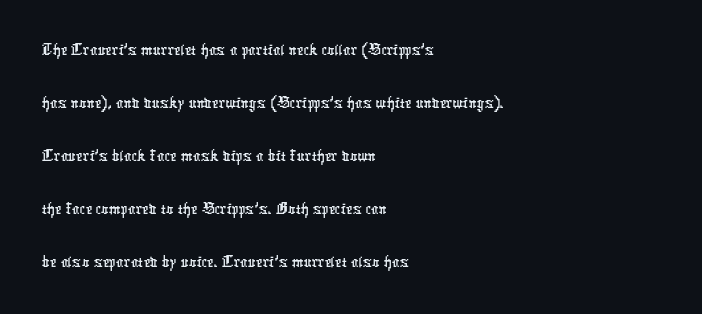
The image shows 37 px condensed sans-serif type; set left-aligned, normal line spacing (1.43x), normal letter spacing, not underlined; low stroke contrast and a medium x-height.
